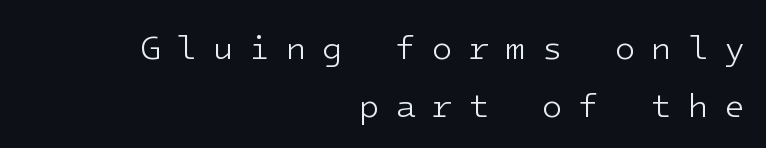
{"serif": "no", "italic": "no", "bold": "no", "weight": "light", "width": "normal", "stroke_contrast": "low", "x_height": "medium", "monospaced": "yes", "underline": "no", "align": "right", "line_spacing": "normal", "line_spacing_ratio": 1.7, "letter_spacing": "wide", "letter_spacing_em": 0.46, "glyph_px": 34}
